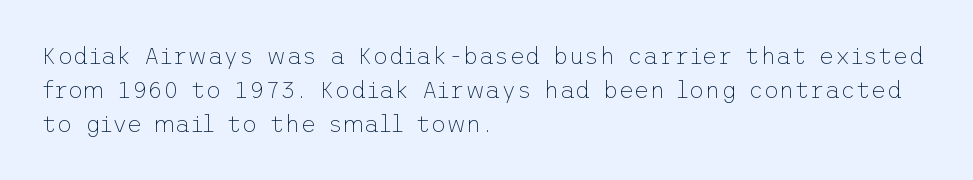
The image shows 24 px text type, upright; set left-aligned, normal line spacing (1.41x), normal letter spacing, not underlined.
